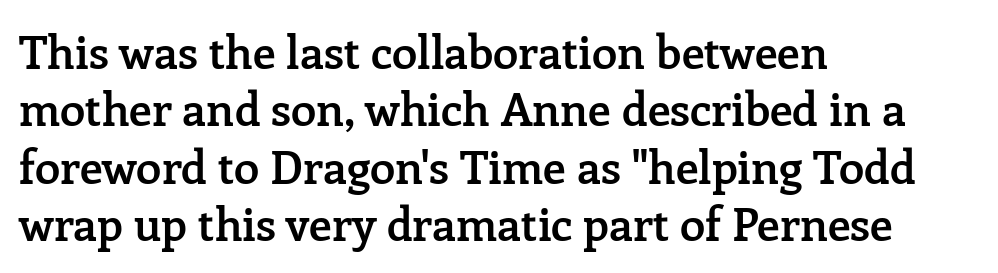
Summary of vertical rhythm: regular, with standard interline spacing. Looks like regular typesetting: each glyph gets only the width it needs. No extra tracking has been applied to these lines. The ragged edge is on the right, which tells us the setting is flush left.
